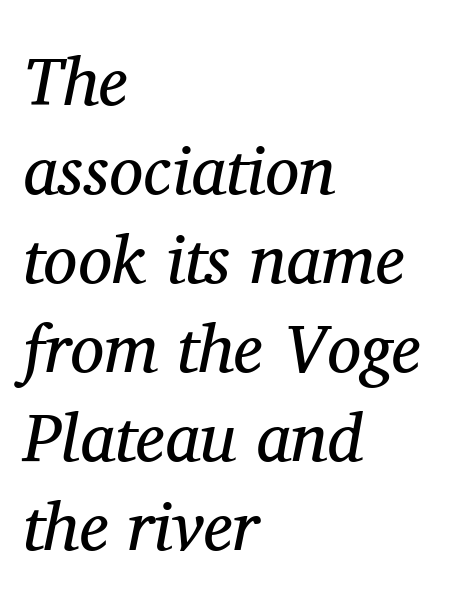
The image shows 68 px regular-weight serif type, italic (leaning right); set left-aligned, normal line spacing (1.31x), normal letter spacing, not underlined; medium stroke contrast and a medium x-height.
